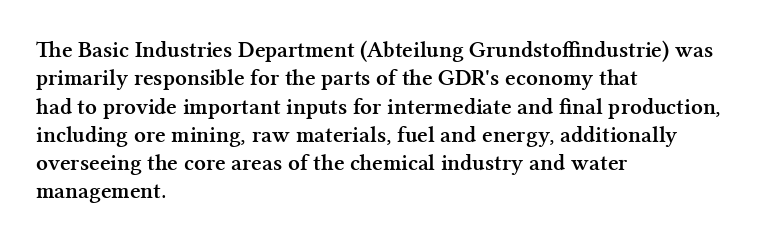
{"italic": "no", "bold": "yes", "underline": "no", "align": "left", "line_spacing_ratio": 1.23, "letter_spacing": "normal", "letter_spacing_em": 0.0, "glyph_px": 23}
